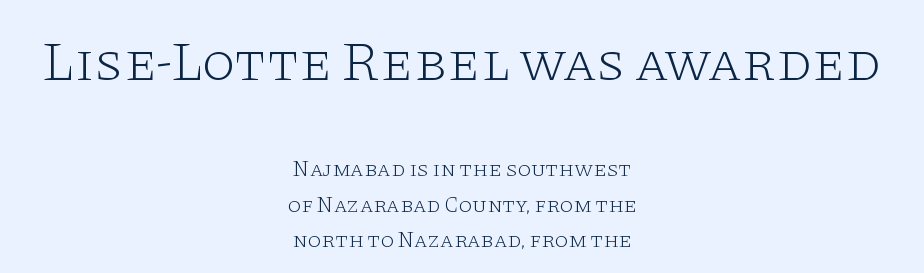
Q: Is the text bold? A: No.
Q: Is the text italic (slanted)? A: No, it is upright.
Q: Is the typeface a serif or a sans-serif typeface? A: Serif.
Q: Is the text underlined? A: No.
Q: How is the paragraph aligned? A: Centered.
Q: Is the spacing between letters normal or unusually wide? A: Normal.
Q: Is the spacing between lines tight, normal or loose? A: Normal.
Q: Which block of text is set in a larger size, the first (top) or the second (bottom)? A: The first (top) one.
Q: Width (condensed, normal, or wide)? A: Wide.
Q: Stroke contrast? A: Low.
Q: x-height? A: Large.
Q: Monospaced? A: No.
